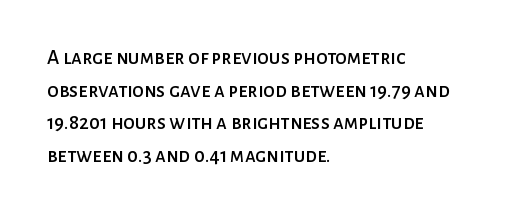
Q: Is the text italic (slanted)? A: No, it is upright.
Q: Is the text underlined? A: No.
Q: How is the paragraph aligned? A: Left-aligned.
Q: Is the spacing between letters normal or unusually wide? A: Normal.
Q: Is the spacing between lines tight, normal or loose? A: Normal.
